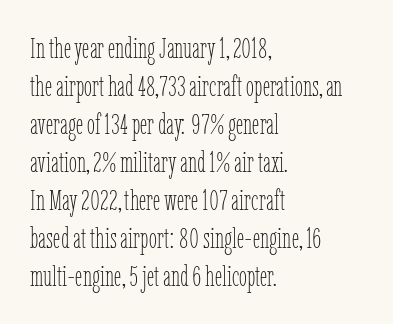
The image shows 29 px thin, condensed type, upright; set left-aligned, normal line spacing (1.31x), normal letter spacing, not underlined; low stroke contrast and a medium x-height.
